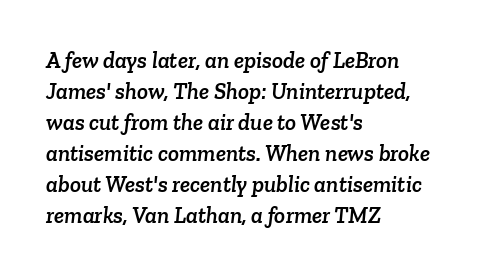
The image shows 23 px text type; set left-aligned, normal line spacing (1.35x), normal letter spacing, not underlined.
